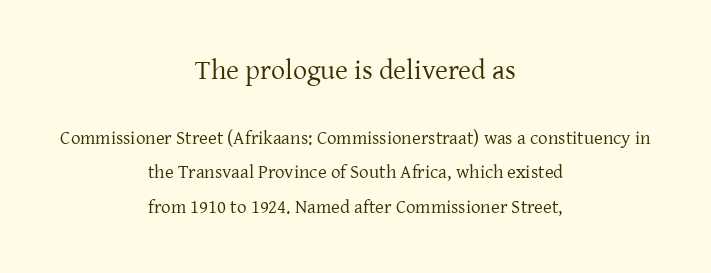
The characters are drawn with everyday or finer stroke widths. The space beneath each line is pristine and unruled. Do the characters align in a grid? No, the font is proportional. The face used here is seriffed, in the tradition of book romans.
